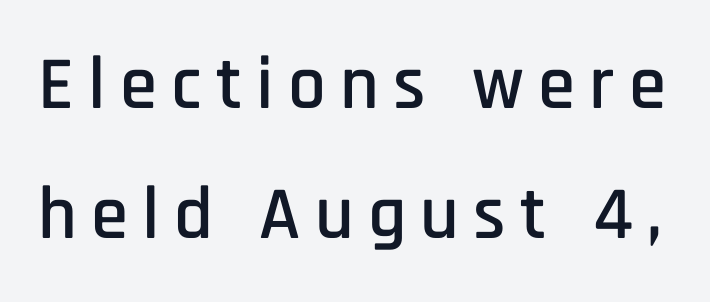
The letters carry no serifs — their stems end cleanly without finishing strokes. The specimen omits any rule beneath the text block's lines. Posture: vertical. Looks like regular typesetting: each glyph gets only the width it needs.
